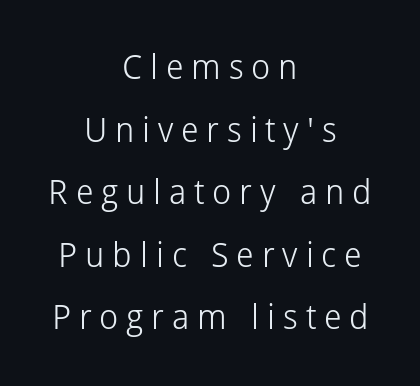
{"serif": "no", "italic": "no", "bold": "no", "weight": "light", "width": "normal", "stroke_contrast": "low", "x_height": "medium", "monospaced": "no", "underline": "no", "align": "center", "line_spacing_ratio": 1.84, "letter_spacing": "wide", "letter_spacing_em": 0.23, "glyph_px": 34}
